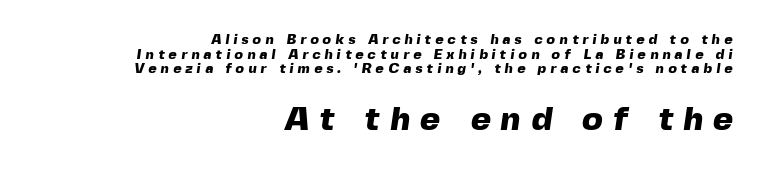
{"serif": "no", "bold": "yes", "weight": "heavy", "width": "normal", "x_height": "medium", "monospaced": "no", "underline": "no", "align": "right", "line_spacing": "tight", "line_spacing_ratio": 1.04, "letter_spacing": "wide", "letter_spacing_em": 0.3, "larger_block": "second", "size_ratio": 2.43, "glyph_px": 34}
